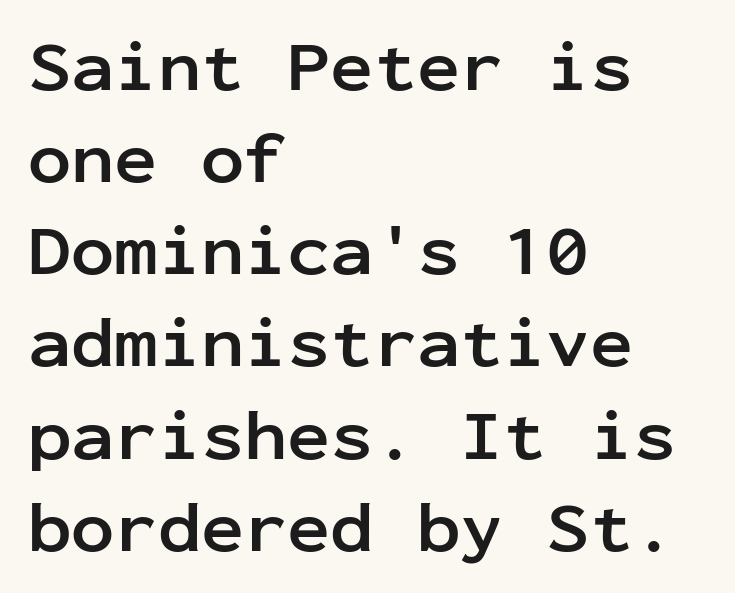
{"serif": "no", "italic": "no", "bold": "yes", "weight": "semibold", "width": "normal", "stroke_contrast": "low", "x_height": "medium", "monospaced": "yes", "underline": "no", "align": "left", "line_spacing": "normal", "line_spacing_ratio": 1.28, "letter_spacing": "normal", "letter_spacing_em": 0.0, "glyph_px": 72}
